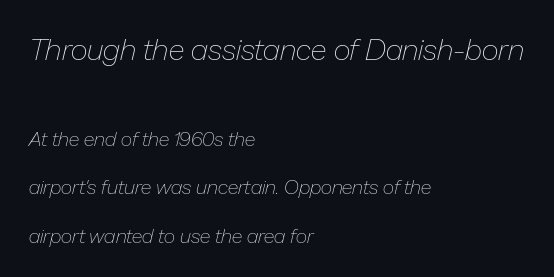
Stroke mass is kept to a normal reading level or below. These lines were composed using italics. Underline: absent. Proportional: the letters do not fall into vertical columns.
